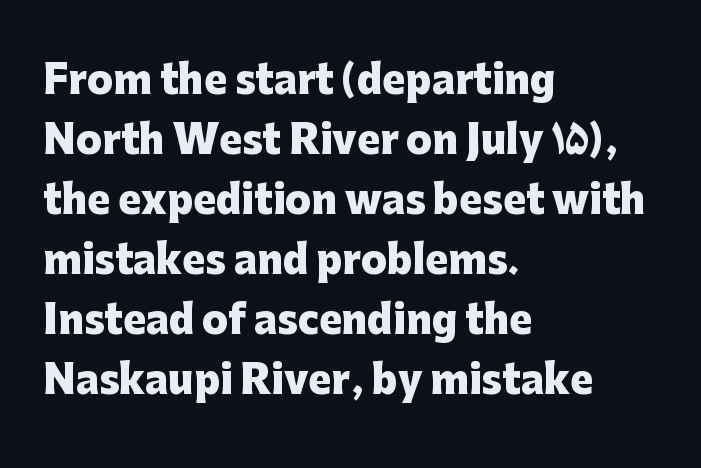
The gap between lines stays unmarked. The ragged edge is on the right, which tells us the setting is flush left. Think of a printed novel: that variable character pitch is what you see here. The designer went with a sans here, leaving each stem footless.
